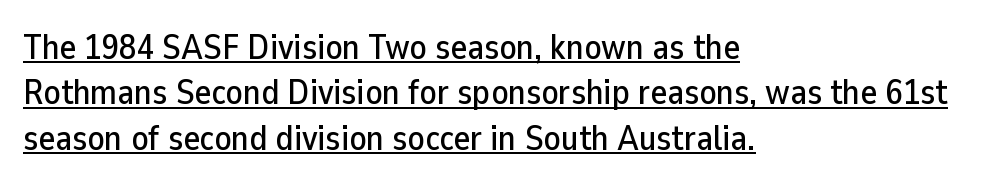
The image shows 35 px sans-serif type, upright; set left-aligned, normal line spacing (1.3x), normal letter spacing, underlined; low stroke contrast and a medium x-height.
